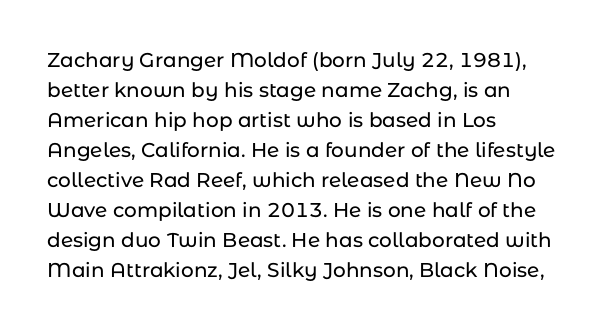
The image shows 20 px text type, upright; set left-aligned, normal line spacing (1.5x), normal letter spacing, not underlined.
